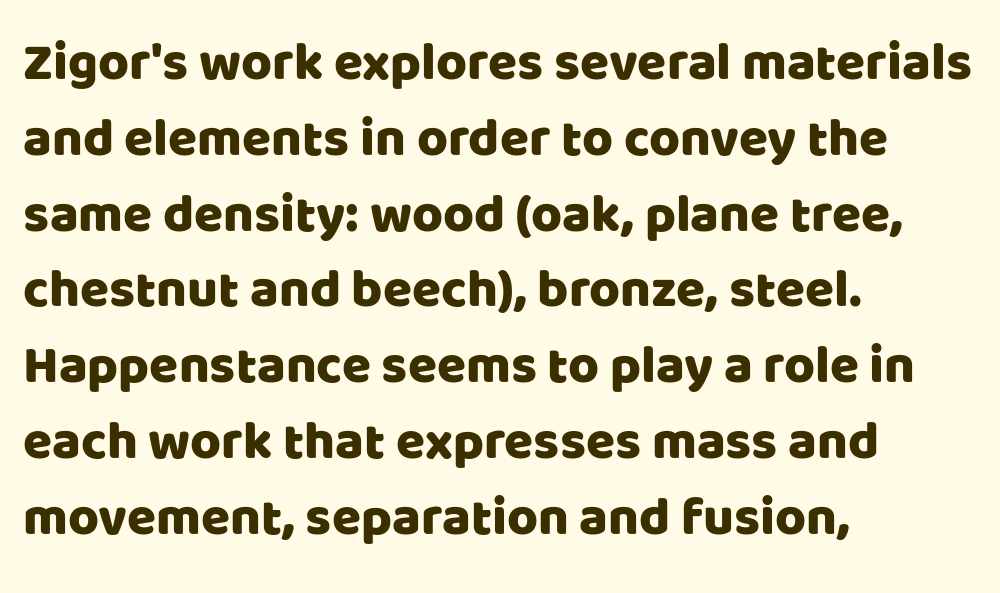
The image shows 53 px sans-serif type, upright; set left-aligned, normal line spacing (1.43x), normal letter spacing, not underlined; low stroke contrast and a large x-height.
